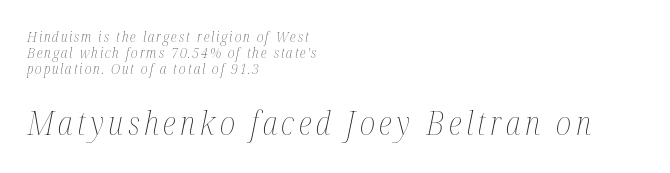
{"italic": "yes", "lean": "right", "slant_degrees": 12, "bold": "no", "weight": "thin", "width": "condensed", "stroke_contrast": "medium", "x_height": "medium", "monospaced": "no", "underline": "no", "align": "left", "line_spacing": "tight", "line_spacing_ratio": 1.14, "larger_block": "second", "size_ratio": 2.29, "glyph_px": 32}
